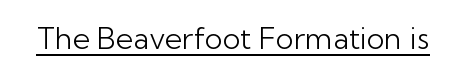
{"serif": "no", "italic": "no", "bold": "no", "weight": "light", "width": "normal", "stroke_contrast": "low", "x_height": "medium", "monospaced": "no", "underline": "yes", "letter_spacing": "normal", "letter_spacing_em": 0.0, "glyph_px": 30}
